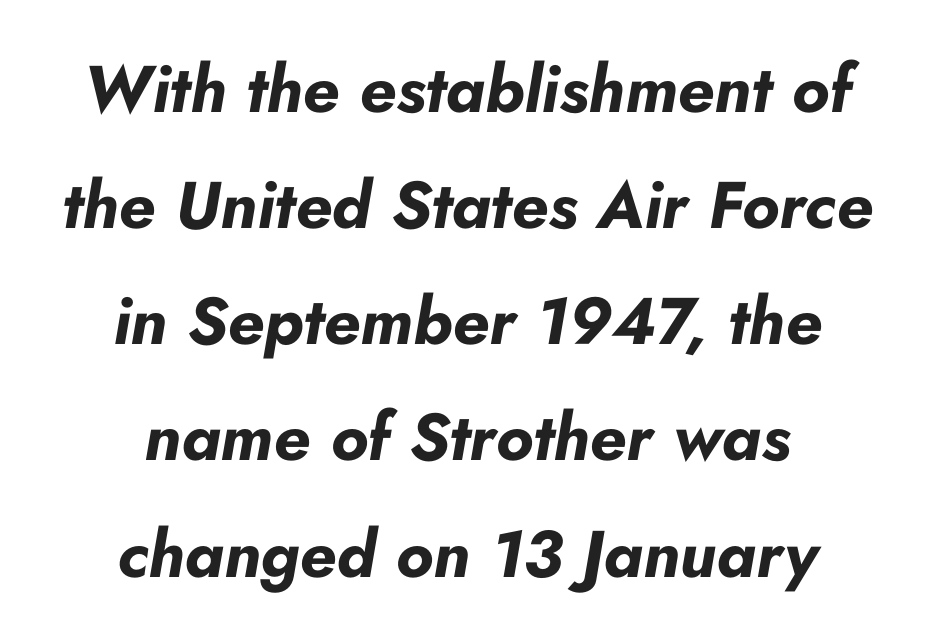
{"italic": "yes", "lean": "right", "slant_degrees": 10, "bold": "yes", "weight": "bold", "width": "normal", "stroke_contrast": "low", "x_height": "small", "monospaced": "no", "underline": "no", "align": "center", "line_spacing_ratio": 1.76, "letter_spacing": "normal", "letter_spacing_em": 0.0, "glyph_px": 66}
